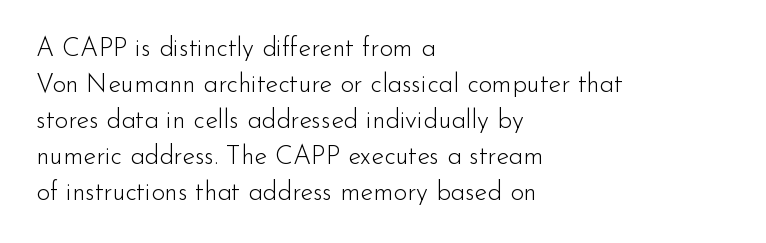
Q: Is the text bold? A: No.
Q: Is the text italic (slanted)? A: No, it is upright.
Q: Is the text underlined? A: No.
Q: How is the paragraph aligned? A: Left-aligned.
Q: Is the spacing between letters normal or unusually wide? A: Normal.
Q: Is the spacing between lines tight, normal or loose? A: Normal.
